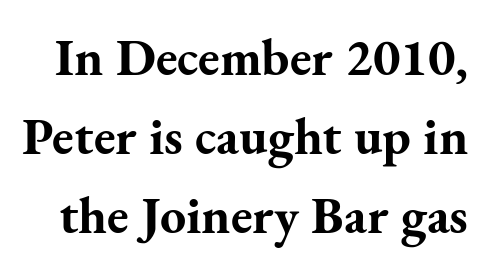
The image shows 52 px bold serif type, upright; set normal line spacing (1.52x), normal letter spacing, not underlined; medium stroke contrast and a small x-height.
